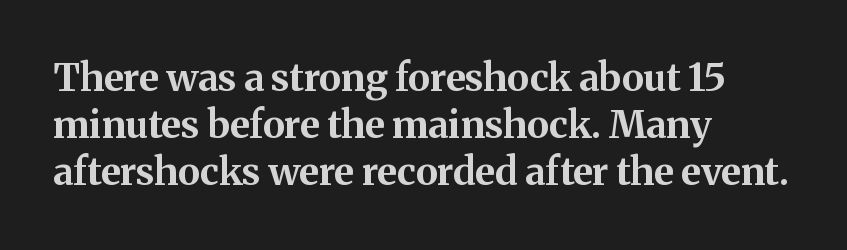
Q: Is the text bold? A: Yes.
Q: Is the text italic (slanted)? A: No, it is upright.
Q: Is the typeface a serif or a sans-serif typeface? A: Serif.
Q: Is the text underlined? A: No.
Q: How is the paragraph aligned? A: Left-aligned.
Q: Is the spacing between letters normal or unusually wide? A: Normal.
Q: Width (condensed, normal, or wide)? A: Normal.
Q: Stroke contrast? A: Medium.
Q: x-height? A: Medium.
Q: Monospaced? A: No.
